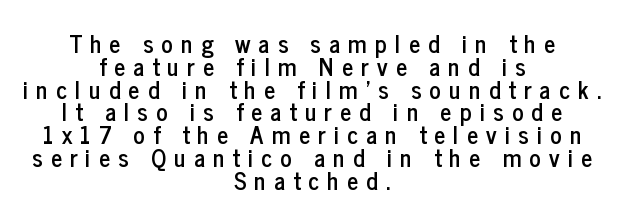
The image shows 24 px text type, upright; set centered, tight line spacing (0.95x), unusually wide letter spacing (+0.34 em), not underlined.
